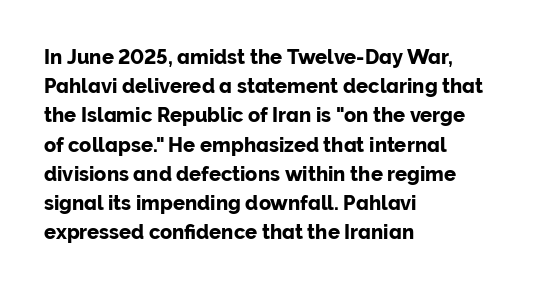
Q: Is the text italic (slanted)? A: No, it is upright.
Q: Is the text underlined? A: No.
Q: How is the paragraph aligned? A: Left-aligned.
Q: Is the spacing between letters normal or unusually wide? A: Normal.
Q: Is the spacing between lines tight, normal or loose? A: Normal.
